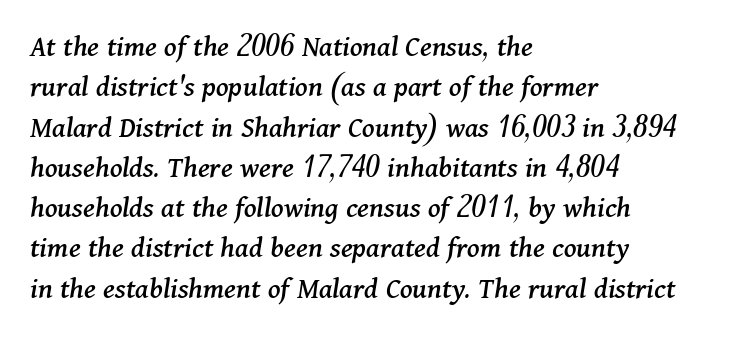
{"serif": "yes", "italic": "yes", "lean": "right", "slant_degrees": 11, "width": "normal", "stroke_contrast": "medium", "x_height": "medium", "monospaced": "no", "underline": "no", "align": "left", "line_spacing": "normal", "line_spacing_ratio": 1.3, "letter_spacing": "normal", "letter_spacing_em": 0.0, "glyph_px": 31}
